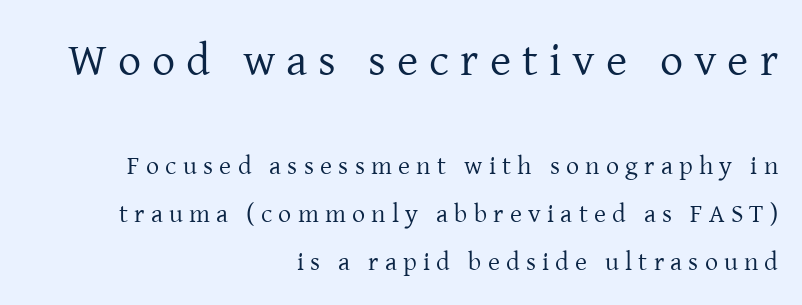
Lines of text with bare space underneath. Spacing verdict: proportional, widths tailored to each character. Serifs: yes, visible at the terminals of the letterforms. If you drew a line through each stem, it would be perfectly vertical.
